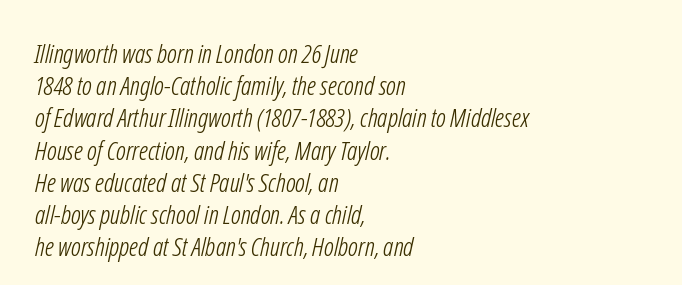
{"bold": "no", "underline": "no", "align": "left", "line_spacing_ratio": 1.24, "letter_spacing": "normal", "letter_spacing_em": 0.0, "glyph_px": 26}
